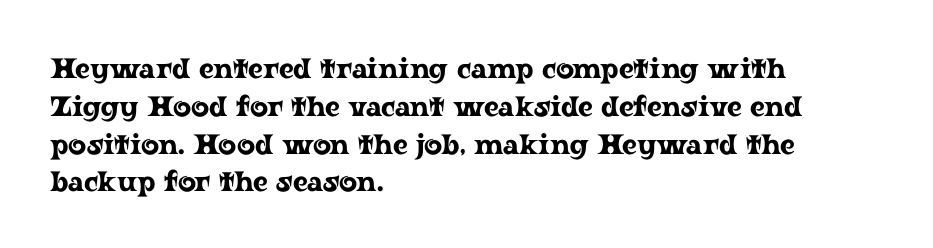
Where is the straight margin? On the left. Font category for this specimen: serif. Nobody touched the tracking dial on this one. This is the regular roman posture of the typeface. Check under the words: just untouched page.
